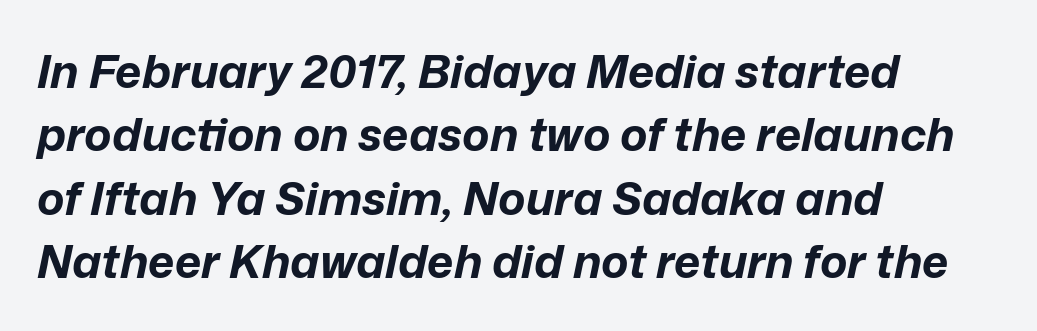
The image shows 46 px bold type, italic (leaning right); set left-aligned, normal line spacing (1.38x), normal letter spacing, not underlined; low stroke contrast and a medium x-height.
